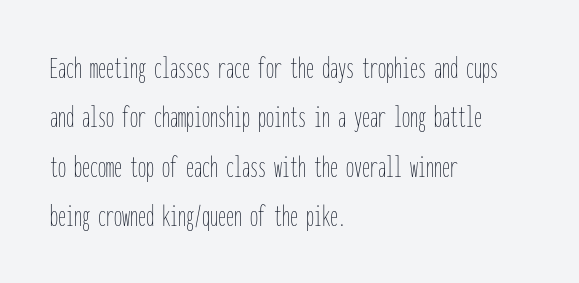
{"italic": "no", "bold": "no", "weight": "thin", "width": "condensed", "stroke_contrast": "low", "x_height": "medium", "monospaced": "yes", "underline": "no", "align": "left", "line_spacing": "normal", "line_spacing_ratio": 1.54, "letter_spacing": "normal", "letter_spacing_em": 0.0, "glyph_px": 32}
